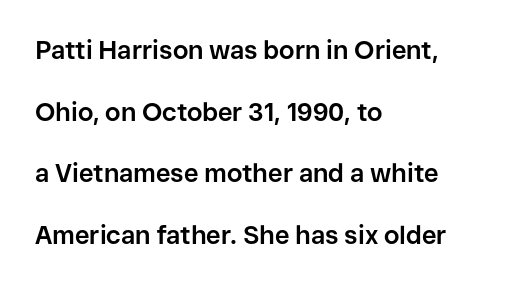
If you drew a ruler down the left edge, every line would touch it. If you drew a line through each stem, it would be perfectly vertical. Each new line begins a long way beneath the previous one. Stroke thickness is high; the sample reads as a true bold.
